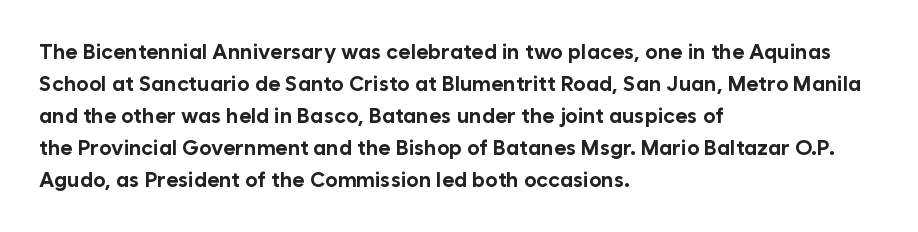
The image shows 21 px bold type, upright; set left-aligned, normal line spacing (1.52x), normal letter spacing, not underlined.
